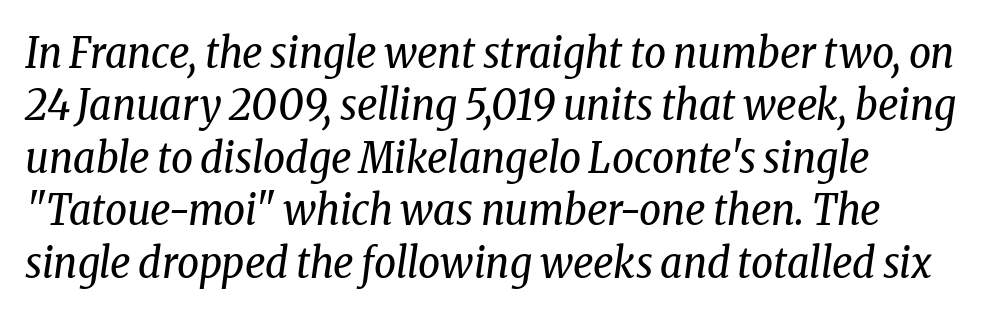
Q: Is the text bold? A: No.
Q: Is the text italic (slanted)? A: Yes, it leans right by about 8 degrees.
Q: Is the typeface a serif or a sans-serif typeface? A: Serif.
Q: Is the text underlined? A: No.
Q: How is the paragraph aligned? A: Left-aligned.
Q: Is the spacing between letters normal or unusually wide? A: Normal.
Q: Width (condensed, normal, or wide)? A: Condensed.
Q: Stroke contrast? A: Low.
Q: x-height? A: Medium.
Q: Monospaced? A: No.
